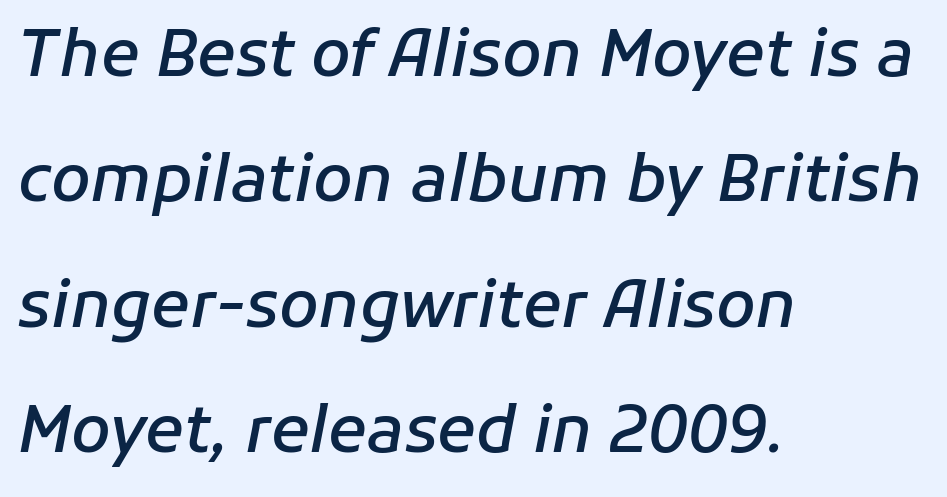
The image shows 64 px semibold type, italic (leaning right); set left-aligned, loose line spacing (1.96x), normal letter spacing, not underlined; low stroke contrast and a medium x-height.
